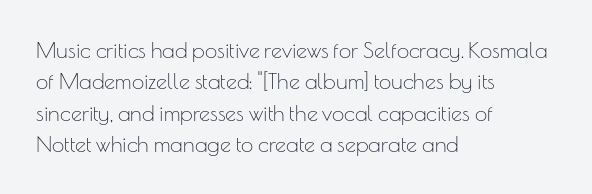
The line-height multiplier appears to be the usual default. The ragged edge is on the right, which tells us the setting is flush left. A typesetter would mark this as roman, not italic. This sample uses plain, unmodified letter spacing. No letter is thick-stroked: the sample isn't bold.
